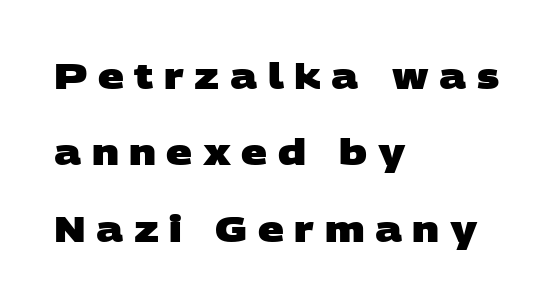
The image shows 36 px heavy, wide sans-serif type; set left-aligned, loose line spacing (2.12x), unusually wide letter spacing (+0.29 em), not underlined; low stroke contrast and a large x-height.
